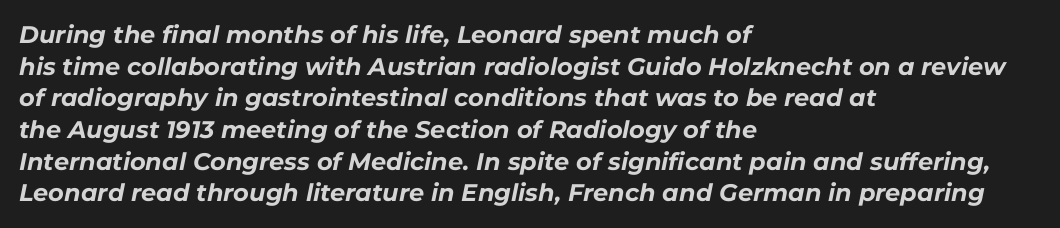
What's the leading like? Ordinary, nothing unusual. Spacing between characters is what you'd get straight out of the box. The paragraph shown leans on its left margin. Each row of text sits above clean, open space. Looking at the ascenders, they clearly lean. A dark, heavy texture on the line: the type is bold.
